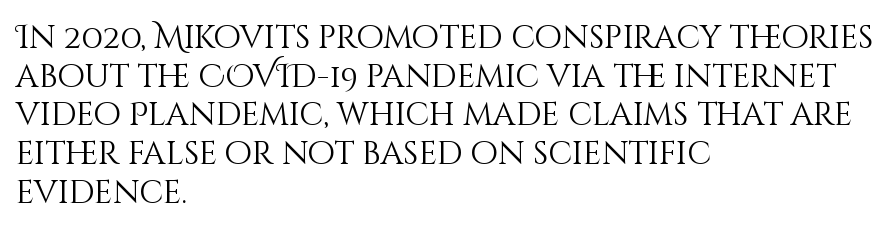
{"italic": "no", "bold": "no", "weight": "light", "width": "normal", "stroke_contrast": "medium", "x_height": "large", "monospaced": "no", "underline": "no", "align": "left", "line_spacing_ratio": 1.21, "letter_spacing": "normal", "letter_spacing_em": 0.0, "glyph_px": 32}
